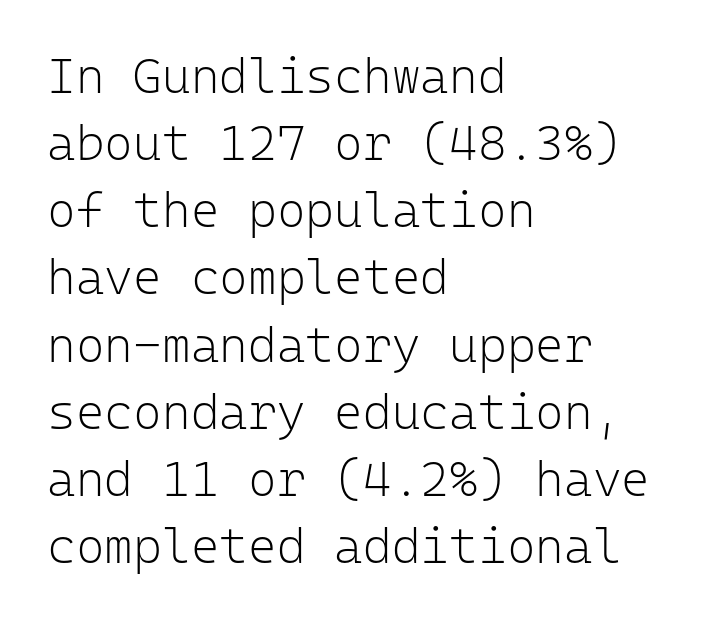
{"serif": "no", "italic": "no", "bold": "no", "weight": "light", "width": "normal", "stroke_contrast": "low", "x_height": "medium", "monospaced": "yes", "underline": "no", "align": "left", "line_spacing": "normal", "line_spacing_ratio": 1.37, "letter_spacing": "normal", "letter_spacing_em": 0.0, "glyph_px": 49}
